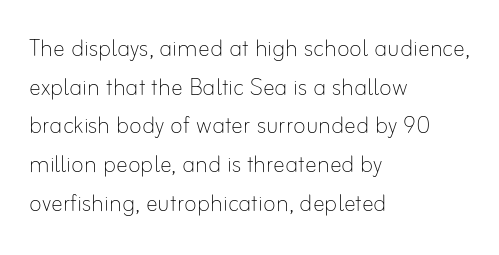
{"italic": "no", "bold": "no", "weight": "thin", "width": "normal", "stroke_contrast": "low", "x_height": "small", "monospaced": "no", "underline": "no", "align": "left", "line_spacing": "normal", "line_spacing_ratio": 1.29, "letter_spacing": "normal", "letter_spacing_em": 0.0, "glyph_px": 30}
